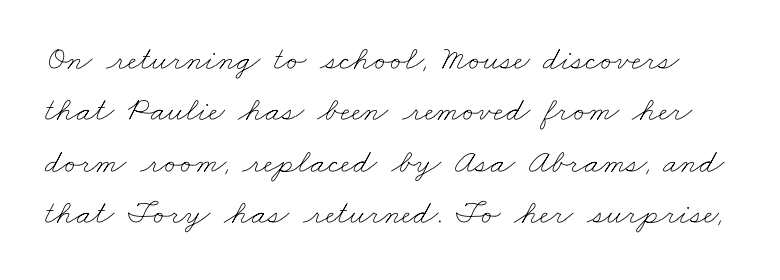
The image shows 34 px thin, wide type; set normal line spacing (1.51x), normal letter spacing, not underlined; low stroke contrast and a small x-height.
